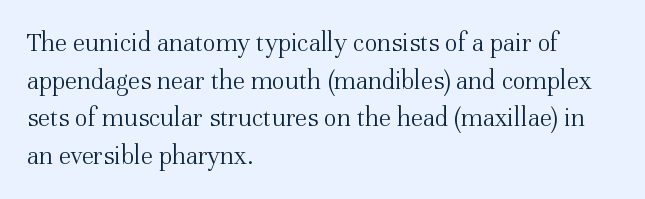
{"italic": "no", "bold": "no", "underline": "no", "align": "left", "line_spacing": "normal", "line_spacing_ratio": 1.39, "letter_spacing": "normal", "letter_spacing_em": 0.0, "glyph_px": 27}
